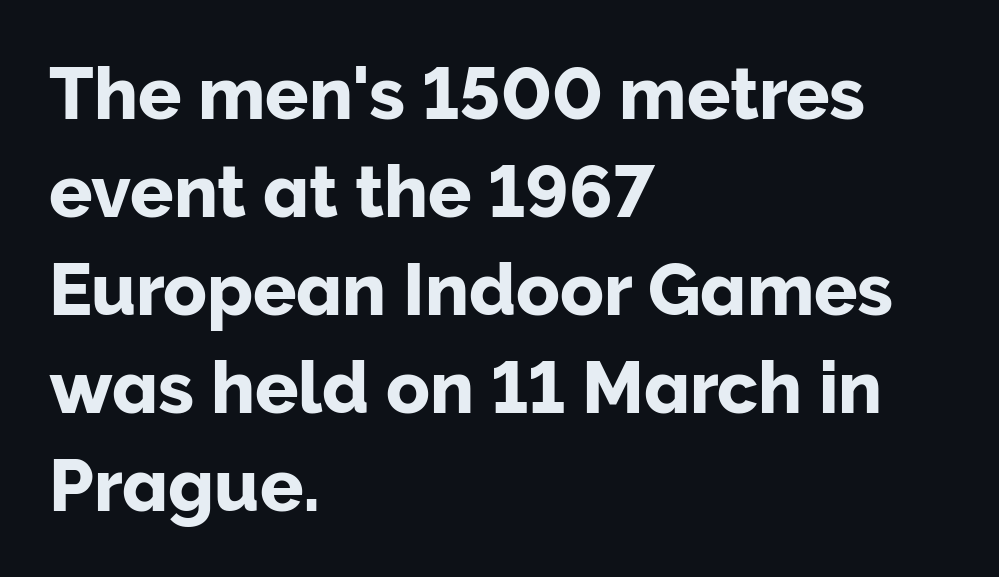
The designer went with a sans here, leaving each stem footless. Every stem runs plumb, perpendicular to the baseline. Here the designer chose a conventional face with non-uniform glyph widths. The paragraph has a hard left edge and a soft right edge. The baseline area is clear.
